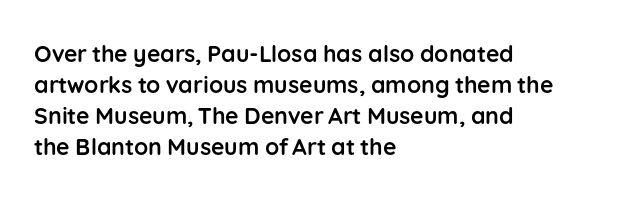
Q: Is the text bold? A: Yes.
Q: Is the text italic (slanted)? A: No, it is upright.
Q: Is the text underlined? A: No.
Q: How is the paragraph aligned? A: Left-aligned.
Q: Is the spacing between letters normal or unusually wide? A: Normal.
Q: Is the spacing between lines tight, normal or loose? A: Normal.
